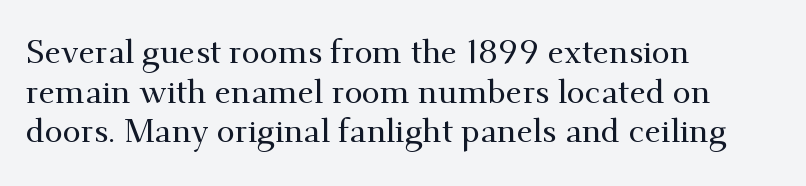
Each letter keeps its own natural width here, so spacing adapts to shape. Leftover space on each line is placed entirely after the last word. The font family rendered here belongs to the serif group. Tall strokes in this sample are plumb rather than angled. Underlining? Definitely not there.
